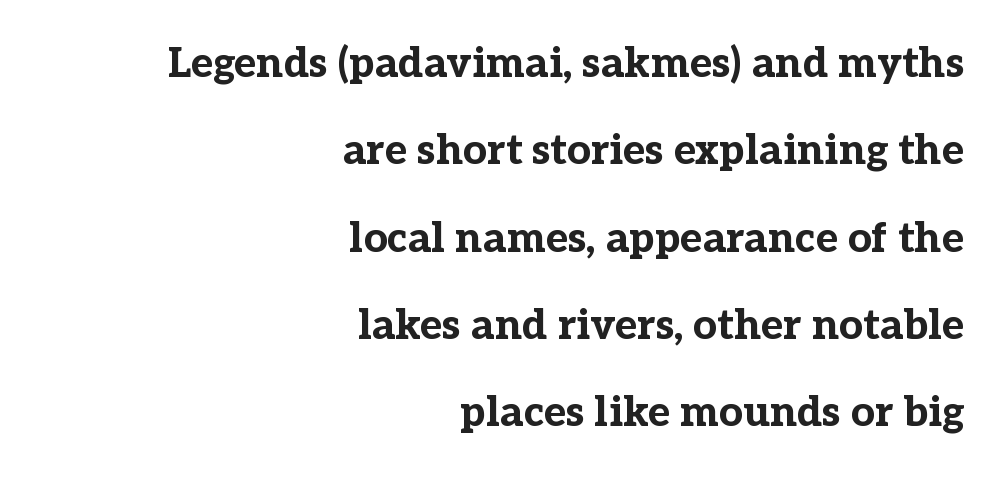
Q: Is the text bold? A: Yes.
Q: Is the text italic (slanted)? A: No, it is upright.
Q: Is the typeface a serif or a sans-serif typeface? A: Serif.
Q: Is the text underlined? A: No.
Q: How is the paragraph aligned? A: Right-aligned.
Q: Is the spacing between letters normal or unusually wide? A: Normal.
Q: Is the spacing between lines tight, normal or loose? A: Loose.
Q: Width (condensed, normal, or wide)? A: Normal.
Q: Stroke contrast? A: Low.
Q: x-height? A: Medium.
Q: Monospaced? A: No.
